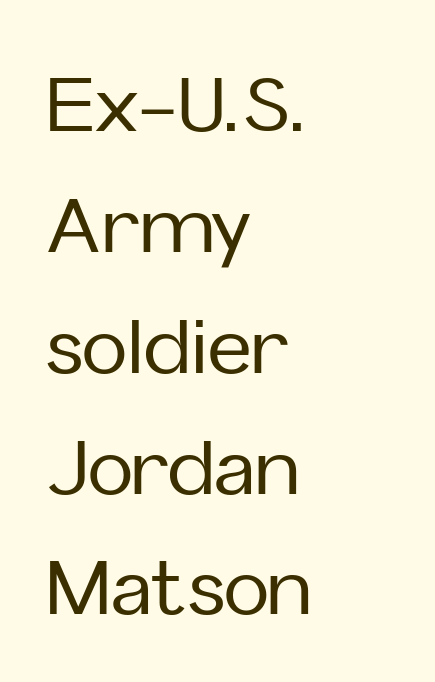
Q: Is the text italic (slanted)? A: No, it is upright.
Q: Is the typeface a serif or a sans-serif typeface? A: Sans-serif.
Q: Is the text underlined? A: No.
Q: How is the paragraph aligned? A: Left-aligned.
Q: Is the spacing between letters normal or unusually wide? A: Normal.
Q: Is the spacing between lines tight, normal or loose? A: Normal.
Q: Width (condensed, normal, or wide)? A: Normal.
Q: Stroke contrast? A: Low.
Q: x-height? A: Medium.
Q: Monospaced? A: No.
